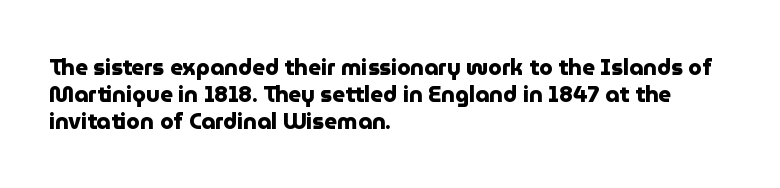
A typesetter would mark this as roman, not italic. What stands out about the letter spacing? Nothing — it is the standard amount. The baseline area is clear. Caption: bold face, heavy strokes.
